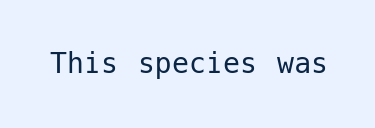
Q: Is the text bold? A: No.
Q: Is the text italic (slanted)? A: No, it is upright.
Q: Is the typeface a serif or a sans-serif typeface? A: Sans-serif.
Q: Is the text underlined? A: No.
Q: Is the spacing between letters normal or unusually wide? A: Normal.
Q: Width (condensed, normal, or wide)? A: Normal.
Q: Stroke contrast? A: Low.
Q: x-height? A: Medium.
